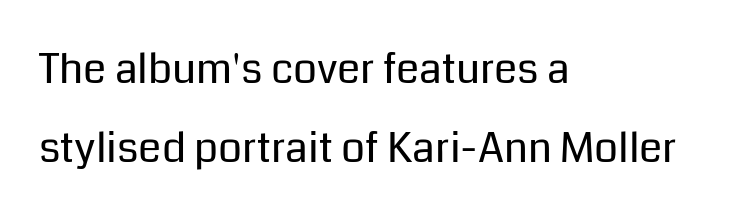
Nobody drew a line under any word here. What stands out about the letter spacing? Nothing — it is the standard amount. Grotesque or geometric, the face here clearly has no serifs. Horizontally, the lines are justified to the leading edge only.
